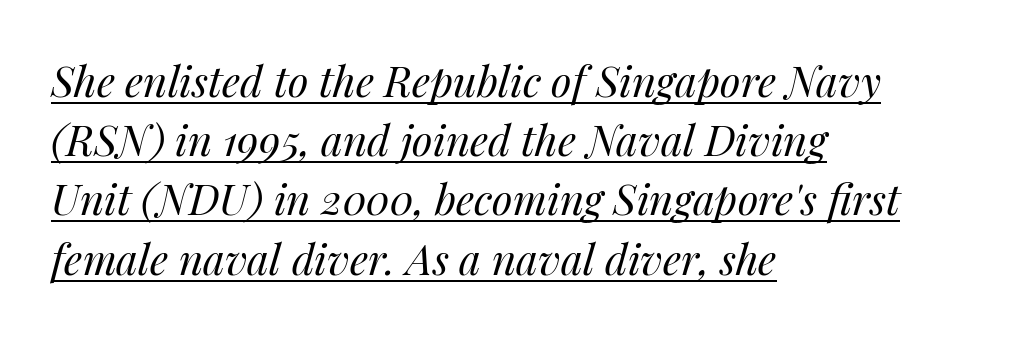
The image shows 42 px regular-weight type, italic (leaning right); set left-aligned, normal line spacing (1.41x), normal letter spacing, underlined; medium stroke contrast and a medium x-height.
